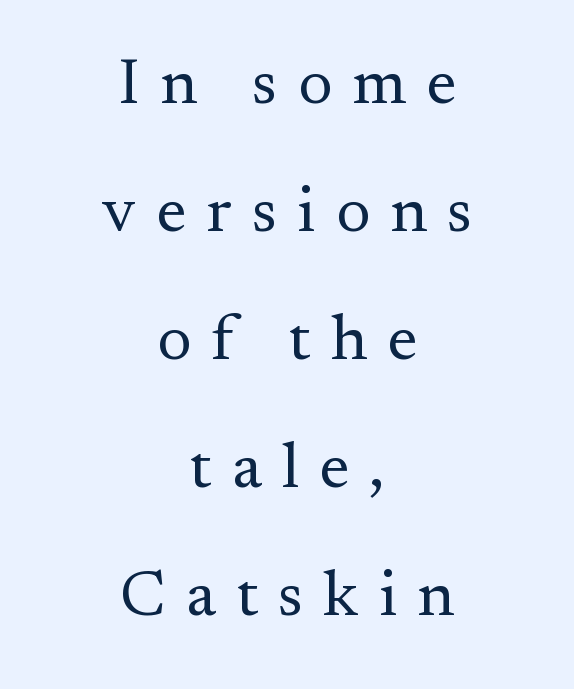
Q: Is the text bold? A: No.
Q: Is the text italic (slanted)? A: No, it is upright.
Q: Is the typeface a serif or a sans-serif typeface? A: Serif.
Q: Is the text underlined? A: No.
Q: How is the paragraph aligned? A: Centered.
Q: Is the spacing between letters normal or unusually wide? A: Unusually wide.
Q: Is the spacing between lines tight, normal or loose? A: Loose.
Q: Width (condensed, normal, or wide)? A: Normal.
Q: Stroke contrast? A: Medium.
Q: x-height? A: Small.
Q: Monospaced? A: No.
